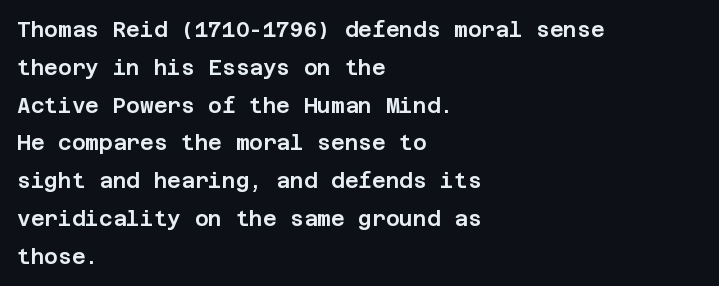
The image shows 21 px text type, upright; set left-aligned, line spacing 1.8x, normal letter spacing, not underlined.
